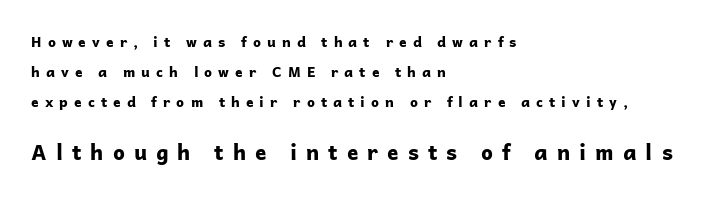
{"italic": "no", "bold": "yes", "underline": "no", "align": "left", "line_spacing": "loose", "line_spacing_ratio": 2.13, "letter_spacing": "wide", "letter_spacing_em": 0.43, "larger_block": "second", "size_ratio": 1.5, "glyph_px": 21}
